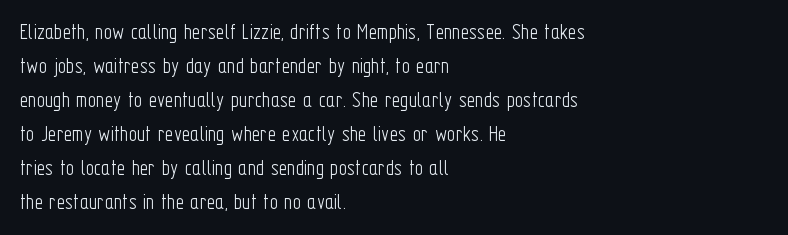
Q: Is the text bold? A: No.
Q: Is the text italic (slanted)? A: No, it is upright.
Q: Is the text underlined? A: No.
Q: How is the paragraph aligned? A: Left-aligned.
Q: Is the spacing between letters normal or unusually wide? A: Normal.
Q: Is the spacing between lines tight, normal or loose? A: Normal.
